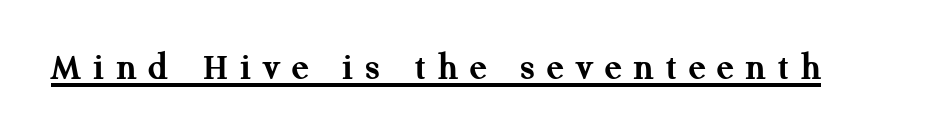
Is this a sans? No — the strokes have serifs. The lettering is marked with a stroke running underneath it. Heavy-handed strokes throughout: this text is bold. This is roman type, the default non-slanted kind.
